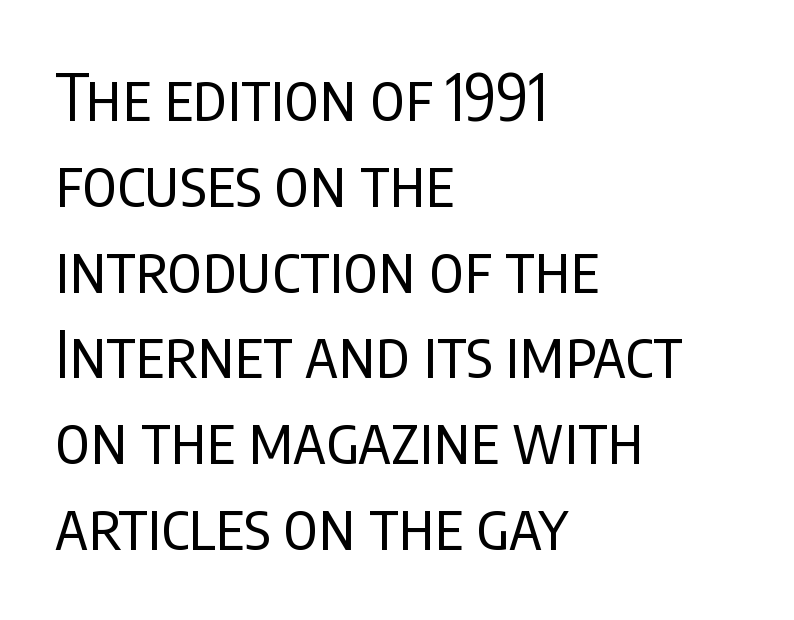
The image shows 64 px regular-weight, condensed sans-serif type, upright; set left-aligned, normal line spacing (1.34x), normal letter spacing, not underlined; low stroke contrast and a large x-height.
